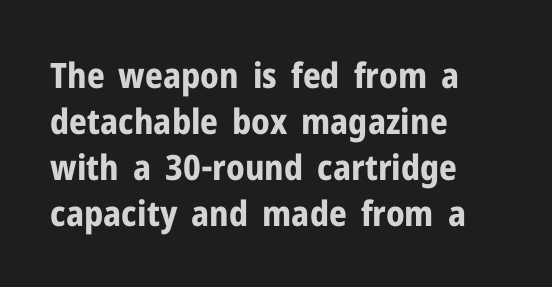
The letters advance in unequal steps, a hallmark of proportional type. Weight: bold. The area under the type is left untouched. Every stem runs plumb, perpendicular to the baseline. A typesetter would call this zero additional tracking.
